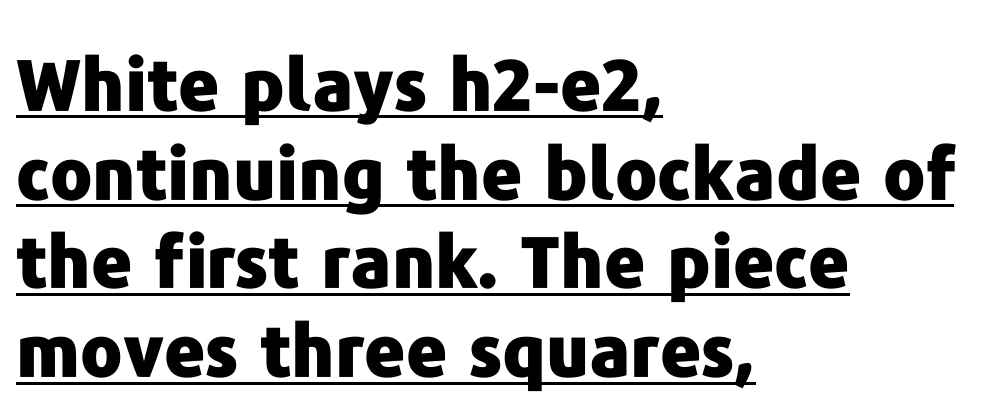
{"serif": "no", "italic": "no", "bold": "yes", "weight": "heavy", "width": "normal", "stroke_contrast": "low", "x_height": "medium", "monospaced": "no", "underline": "yes", "align": "left", "line_spacing": "normal", "line_spacing_ratio": 1.25, "letter_spacing": "normal", "letter_spacing_em": 0.0, "glyph_px": 71}
